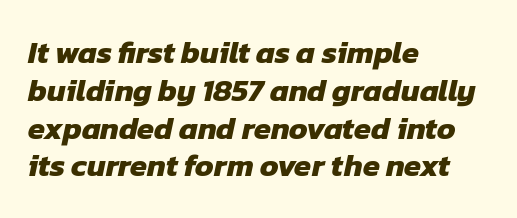
{"serif": "no", "bold": "yes", "weight": "heavy", "width": "normal", "stroke_contrast": "low", "x_height": "medium", "monospaced": "no", "underline": "no", "align": "left", "line_spacing_ratio": 1.22, "letter_spacing": "normal", "letter_spacing_em": 0.0, "glyph_px": 31}
